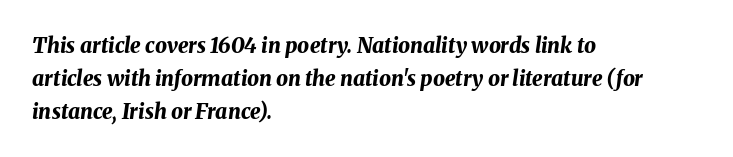
{"italic": "yes", "lean": "right", "slant_degrees": 8, "bold": "yes", "underline": "no", "align": "left", "line_spacing": "normal", "line_spacing_ratio": 1.57, "letter_spacing": "normal", "letter_spacing_em": 0.0, "glyph_px": 21}
